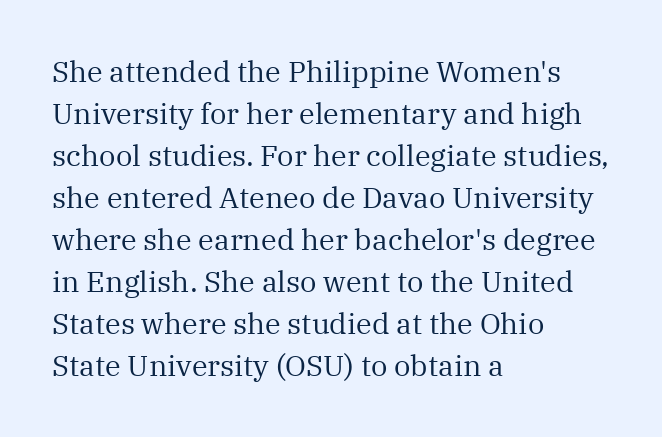
Q: Is the text bold? A: No.
Q: Is the text italic (slanted)? A: No, it is upright.
Q: Is the typeface a serif or a sans-serif typeface? A: Serif.
Q: Is the text underlined? A: No.
Q: How is the paragraph aligned? A: Left-aligned.
Q: Is the spacing between letters normal or unusually wide? A: Normal.
Q: Is the spacing between lines tight, normal or loose? A: Normal.
Q: Width (condensed, normal, or wide)? A: Normal.
Q: Stroke contrast? A: Medium.
Q: x-height? A: Medium.
Q: Monospaced? A: No.
